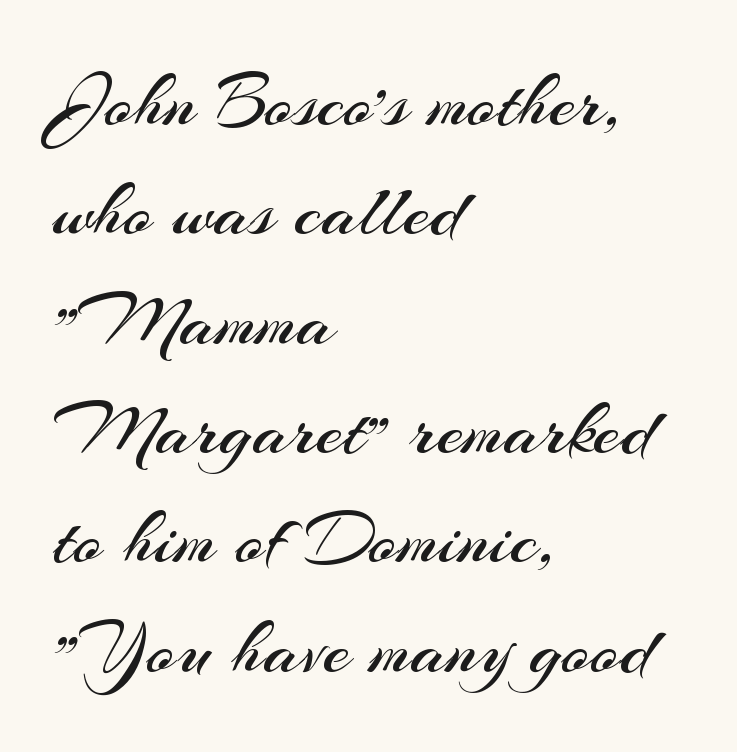
Note the varied advance widths — an 'i' is clearly narrower than an 'm'. Caption: face not bold, strokes unweighted. Just letters on the line, the space beneath them empty. The typesetter chose a ragged-right arrangement here.
